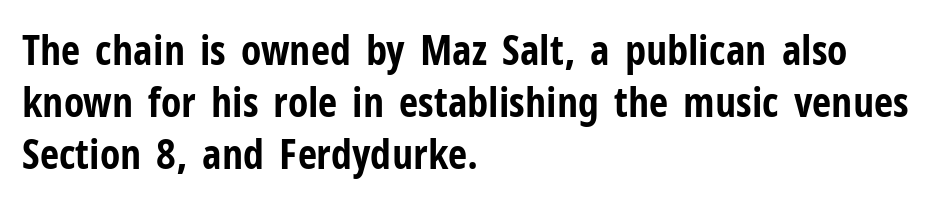
{"serif": "no", "italic": "no", "bold": "yes", "weight": "bold", "width": "condensed", "stroke_contrast": "low", "x_height": "medium", "monospaced": "no", "underline": "no", "align": "left", "line_spacing_ratio": 1.24, "letter_spacing": "normal", "letter_spacing_em": 0.0, "glyph_px": 42}
